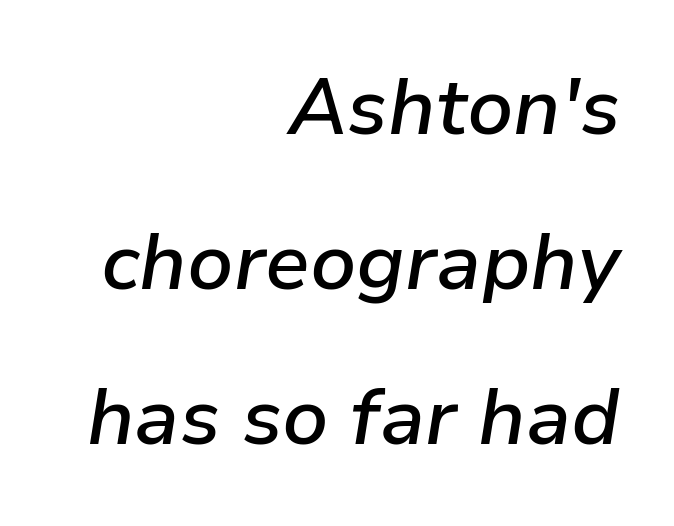
The image shows 79 px semibold type, italic (leaning right); set right-aligned, loose line spacing (1.96x), normal letter spacing, not underlined; low stroke contrast and a medium x-height.
